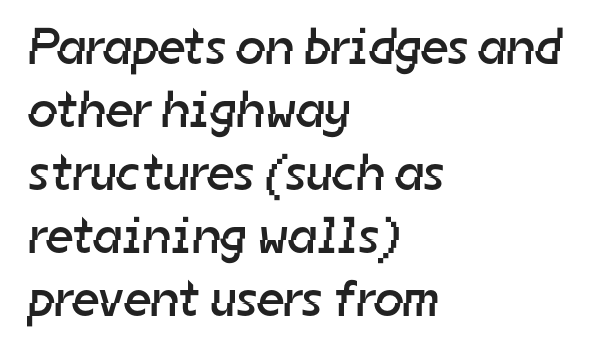
{"serif": "no", "bold": "no", "weight": "regular", "width": "normal", "stroke_contrast": "low", "x_height": "medium", "monospaced": "no", "underline": "no", "align": "left", "line_spacing_ratio": 1.21, "letter_spacing": "normal", "letter_spacing_em": 0.0, "glyph_px": 52}
